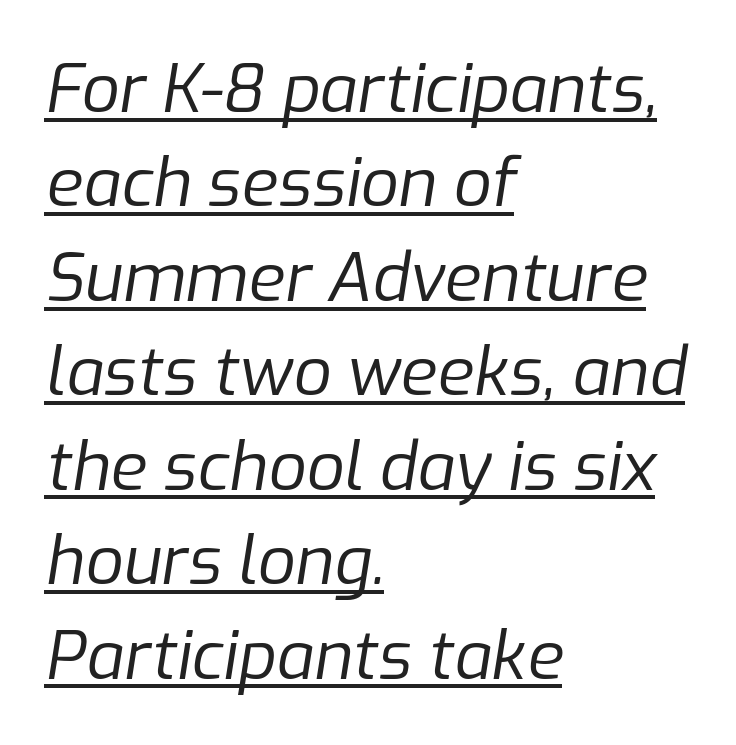
The image shows 67 px regular-weight type, italic (leaning right); set left-aligned, normal line spacing (1.41x), normal letter spacing, underlined; low stroke contrast and a medium x-height.
